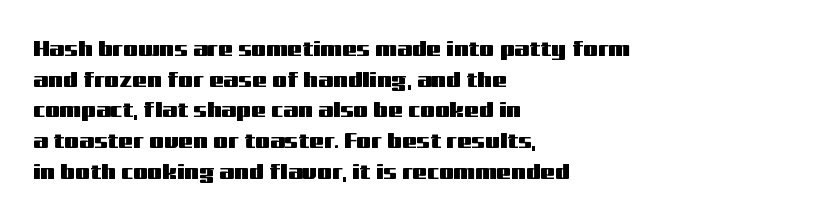
The image shows 21 px text type, upright; set left-aligned, normal line spacing (1.46x), normal letter spacing, not underlined.
